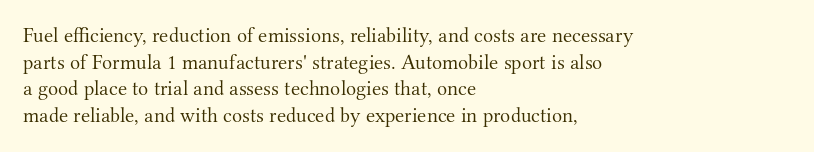
Summary of weight: not heavy and not bold. The vertical gap from one line to the next is medium. The type is set solid horizontally, with unmodified tracking. No italicization has been applied; the sample stays upright. The paragraph shown leans on its left margin. The gap between lines stays unmarked.
